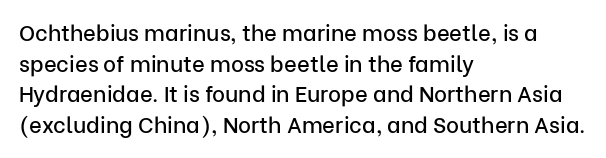
If you drew a line through each stem, it would be perfectly vertical. Honestly, the letter spacing is just normal — you wouldn't notice it. The words here are not underlined. Notice how the passage keeps a crisp vertical edge on the left only. Interline gaps are of average width in this sample.
